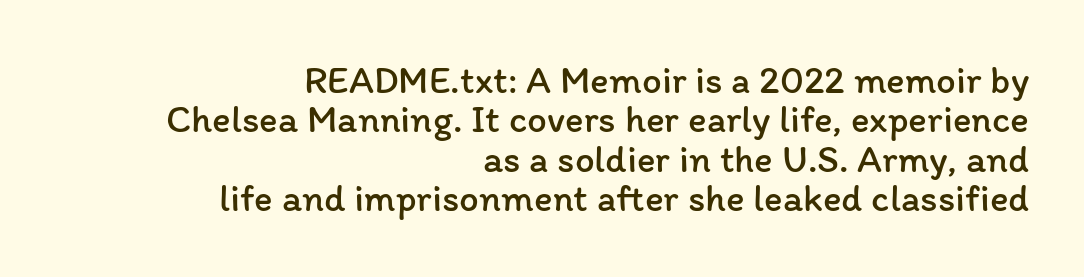
Teacher's note: observe the even right margin — that is flush-right alignment. Varying glyph widths throughout — classic text-font behaviour. Nope, not italic — everything's standing straight. Vertical spacing — tight. A quiet, ordinary-to-light weight characterises the typeface.
